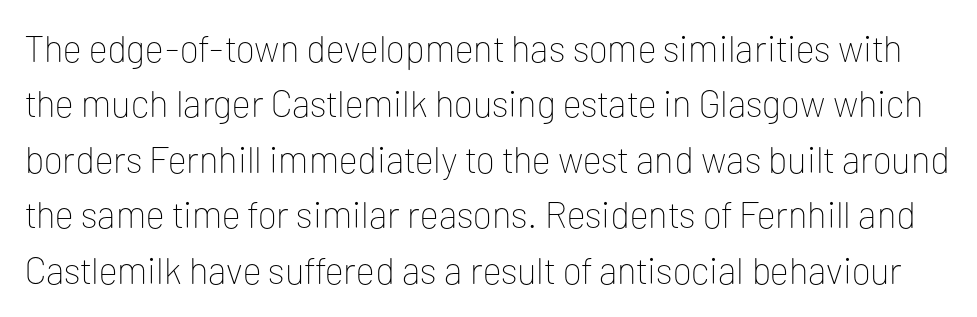
Q: Is the text bold? A: No.
Q: Is the text italic (slanted)? A: No, it is upright.
Q: Is the typeface a serif or a sans-serif typeface? A: Sans-serif.
Q: Is the text underlined? A: No.
Q: Is the spacing between letters normal or unusually wide? A: Normal.
Q: Is the spacing between lines tight, normal or loose? A: Normal.
Q: Width (condensed, normal, or wide)? A: Normal.
Q: Stroke contrast? A: Low.
Q: x-height? A: Medium.
Q: Monospaced? A: No.
